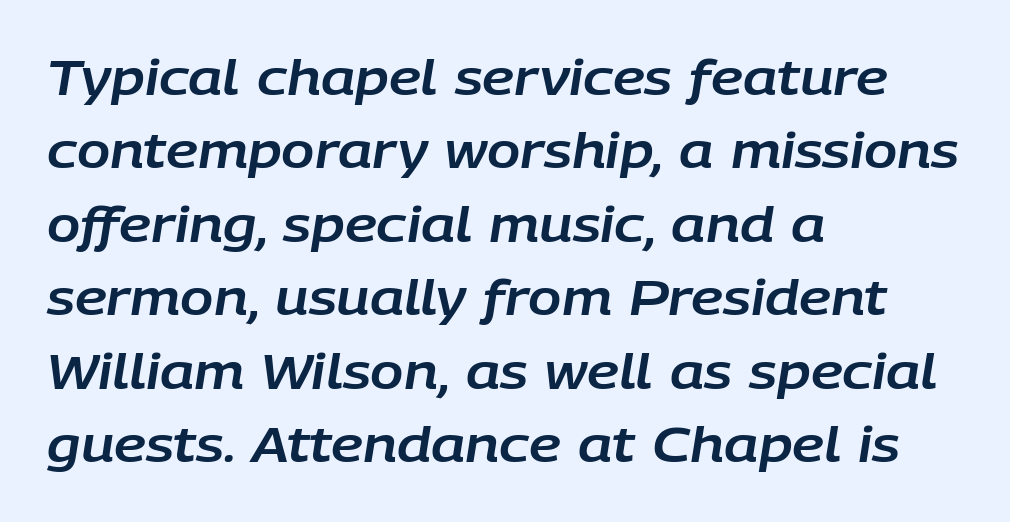
Designer's note — italics engaged. Every row of glyphs begins at an identical x-position on the left. Each new line begins a customary step beneath the previous one. This sample has the flowing, uneven cadence of proportional lettering.
